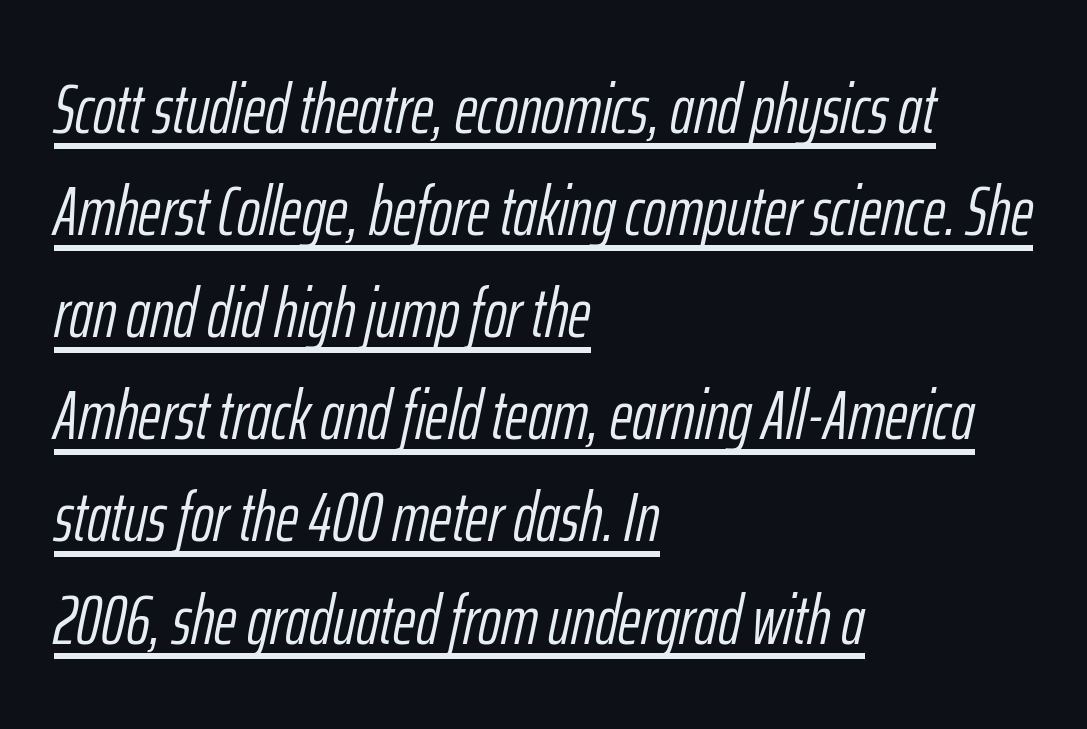
Default kerning and tracking; the words read as compact shapes. Interline gaps are of average width in this sample. The setting favours the left margin, as ordinary paragraphs usually do. The sample's only ornament is a line tracing under the words.
